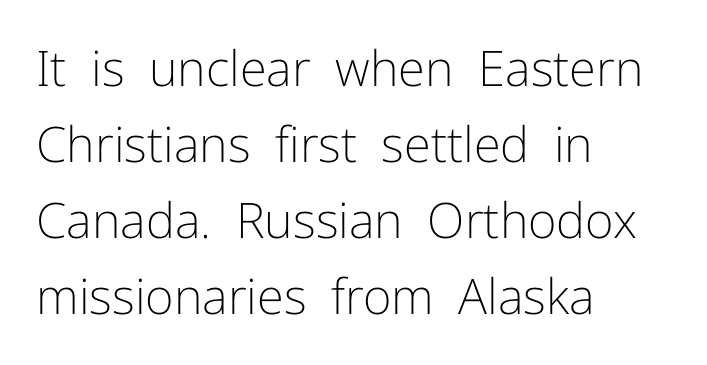
{"serif": "no", "italic": "no", "bold": "no", "weight": "light", "width": "normal", "stroke_contrast": "low", "x_height": "medium", "monospaced": "no", "underline": "no", "align": "left", "line_spacing": "normal", "line_spacing_ratio": 1.55, "letter_spacing": "normal", "letter_spacing_em": 0.0, "glyph_px": 49}
